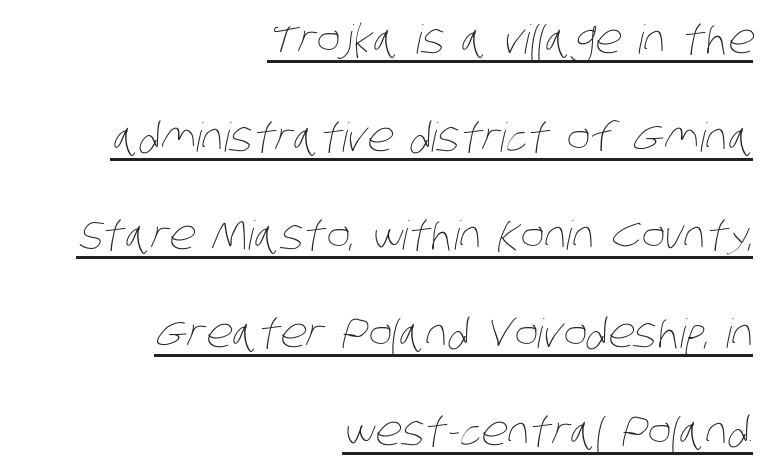
The sample's only ornament is a line tracing under the words. Caption: multi-line text, flush right, ragged left. The gaps between neighbouring characters are ordinary and unremarkable. The designer dialed line spacing up above the default. The typeface has the unassuming heft of standard copy or less.
